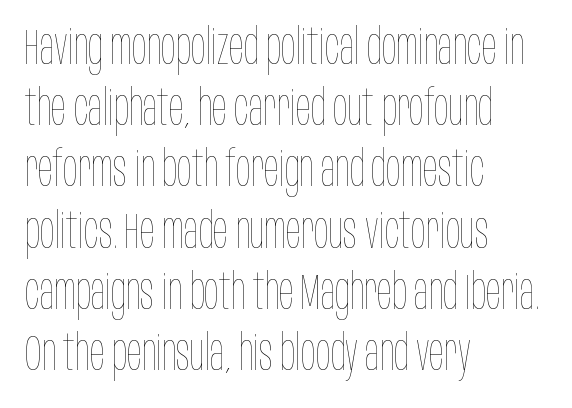
The image shows 49 px thin, condensed type, upright; set left-aligned, normal line spacing (1.25x), normal letter spacing, not underlined; low stroke contrast and a large x-height.
